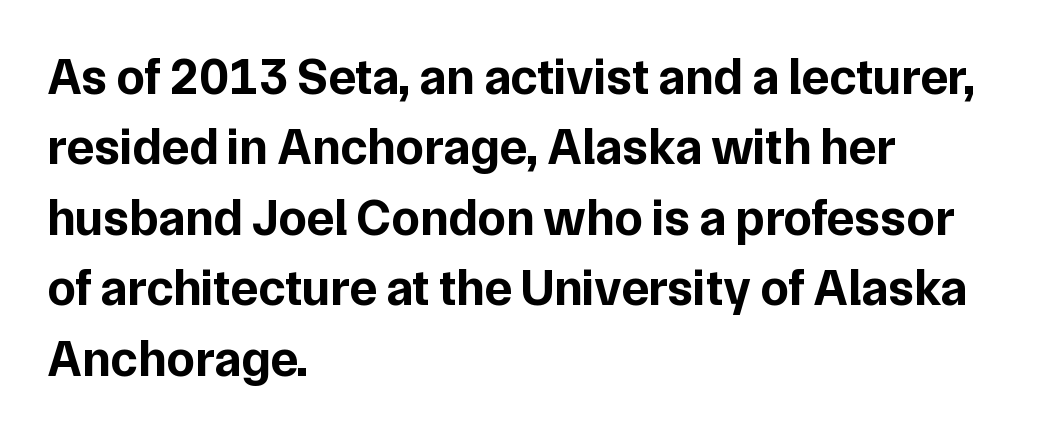
The image shows 51 px bold sans-serif type, upright; set left-aligned, normal line spacing (1.38x), normal letter spacing, not underlined; low stroke contrast and a medium x-height.
